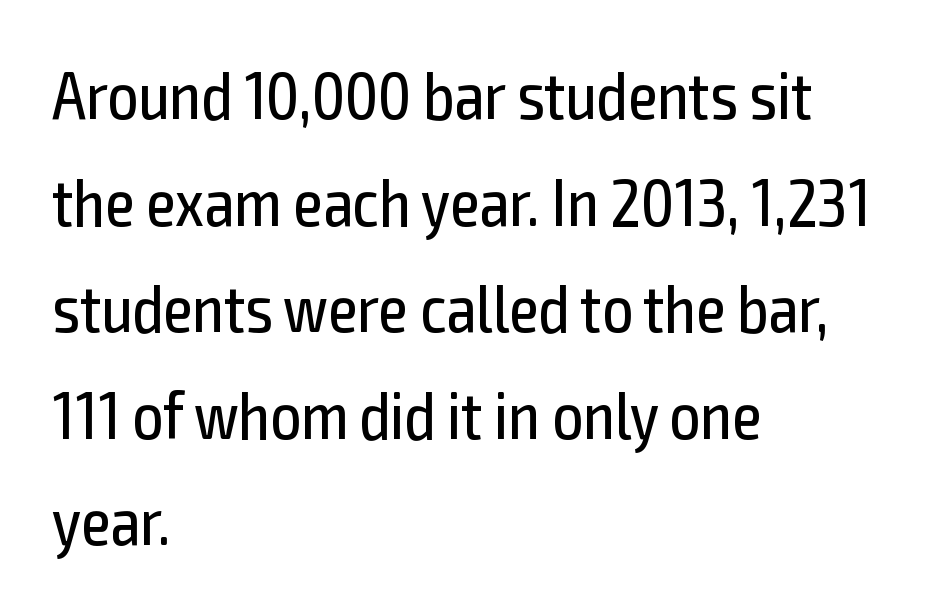
The passage shown is typeset with a sans-serif family. The baseline area is clear. Evenly set lines give the paragraph a standard silhouette. Is the letter spacing exaggerated? No — it looks like the ordinary default. Vertical stems look standard width or narrower in stroke. Nope, not italic — everything's standing straight.
